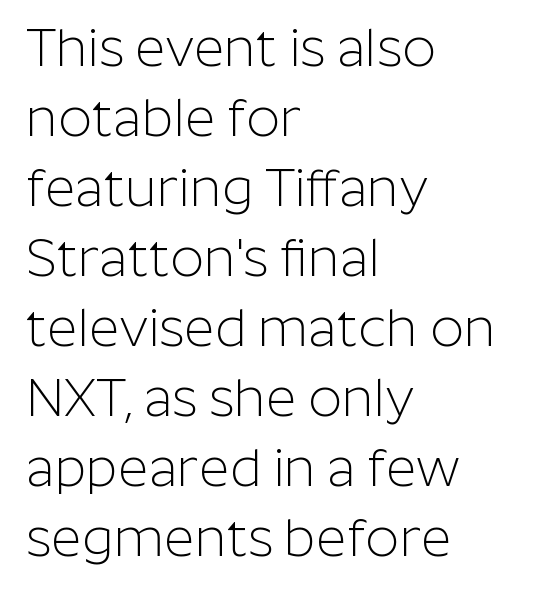
The image shows 53 px light sans-serif type, upright; set left-aligned, normal line spacing (1.32x), normal letter spacing, not underlined; low stroke contrast and a medium x-height.
